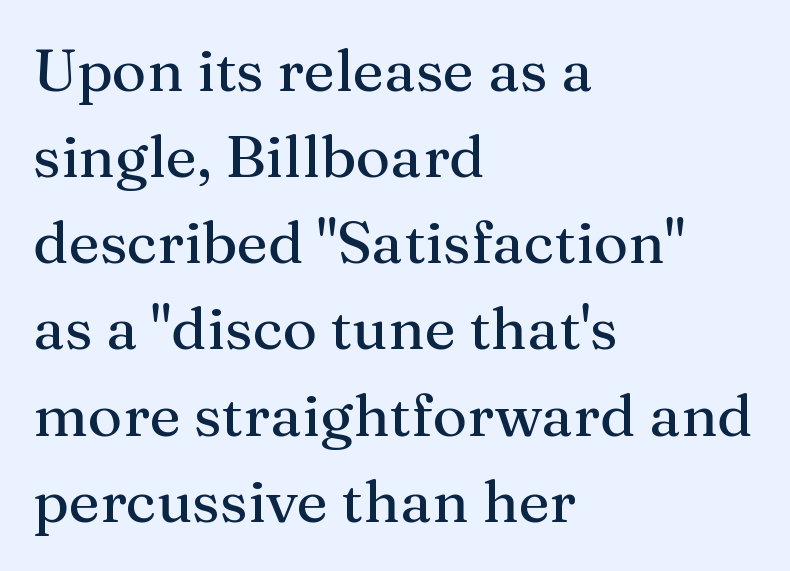
The image shows 59 px serif type, upright; set left-aligned, normal line spacing (1.46x), normal letter spacing, not underlined; medium stroke contrast and a medium x-height.
